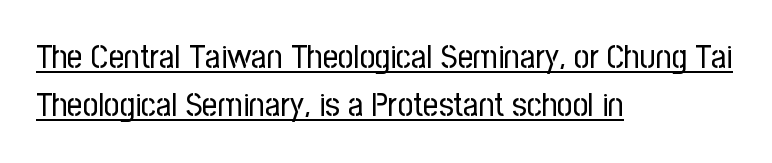
Q: Is the text bold? A: No.
Q: Is the text italic (slanted)? A: No, it is upright.
Q: Is the typeface a serif or a sans-serif typeface? A: Sans-serif.
Q: Is the text underlined? A: Yes.
Q: How is the paragraph aligned? A: Left-aligned.
Q: Is the spacing between letters normal or unusually wide? A: Normal.
Q: Is the spacing between lines tight, normal or loose? A: Normal.
Q: Width (condensed, normal, or wide)? A: Condensed.
Q: Stroke contrast? A: Low.
Q: x-height? A: Medium.
Q: Monospaced? A: No.
